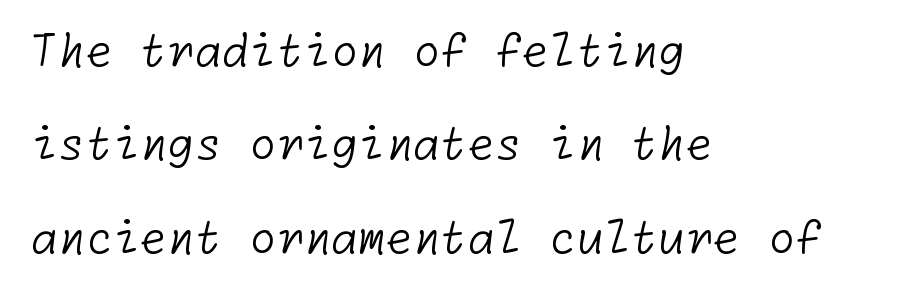
Clear beneath every line of the passage. Nothing heavy about these letters — not bold at all. Left-aligned paragraph, ragged on the right. Nothing sits at the stroke ends, so this counts as sans-serif. Each word holds together tightly as a unit, with standard inter-letter gaps.
